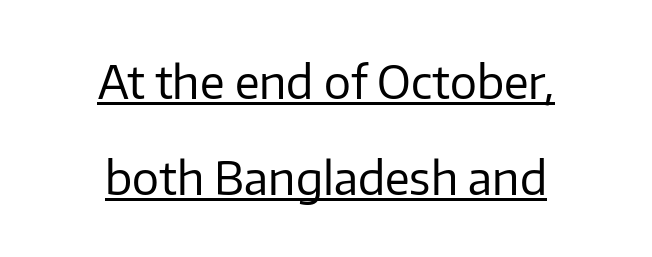
{"serif": "no", "italic": "no", "bold": "no", "weight": "regular", "width": "normal", "stroke_contrast": "low", "x_height": "medium", "monospaced": "no", "underline": "yes", "align": "center", "line_spacing": "loose", "line_spacing_ratio": 2.13, "letter_spacing": "normal", "letter_spacing_em": 0.0, "glyph_px": 45}
